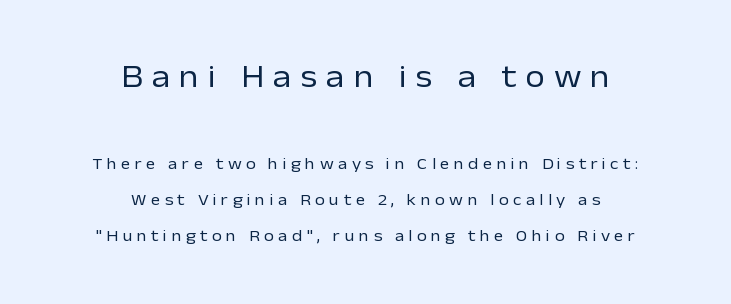
The image shows 32 px regular-weight sans-serif type, upright; set centered, loose line spacing (2.25x), unusually wide letter spacing (+0.28 em), not underlined; the first (top) block is 2.0x larger; low stroke contrast and a medium x-height.
